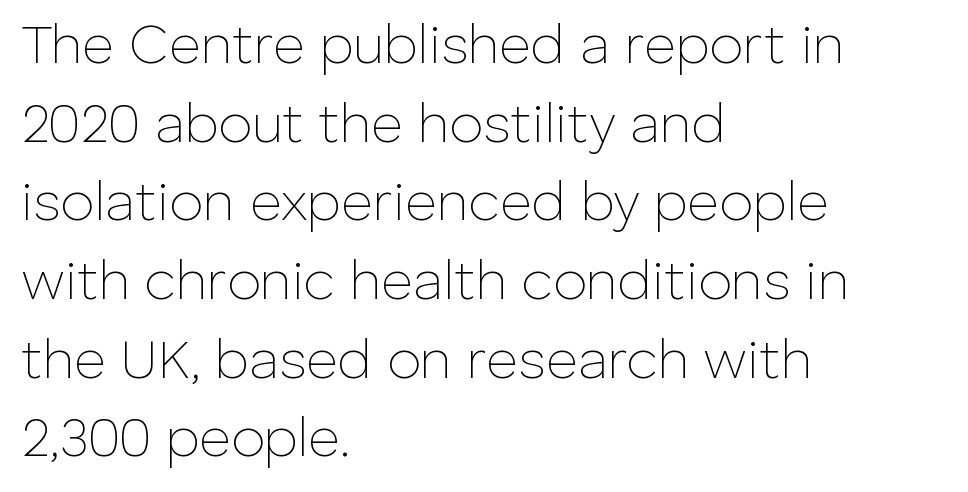
Typographically, this falls in the sans-serif category. These lines are rendered in a variable-pitch font. If you drew a line through each stem, it would be perfectly vertical. The vertical gap from one line to the next is medium. Left-aligned paragraph, ragged on the right. Any mark beneath the type? The region is blank.
